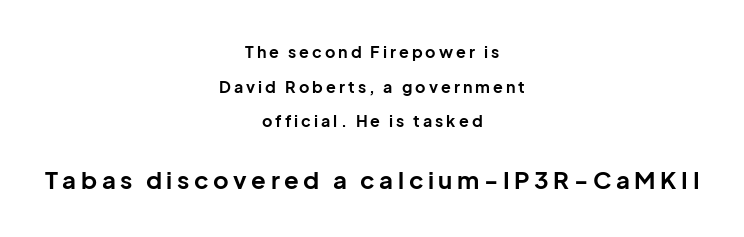
{"italic": "no", "bold": "yes", "underline": "no", "align": "center", "line_spacing": "loose", "line_spacing_ratio": 2.17, "larger_block": "second", "size_ratio": 1.5, "glyph_px": 24}
